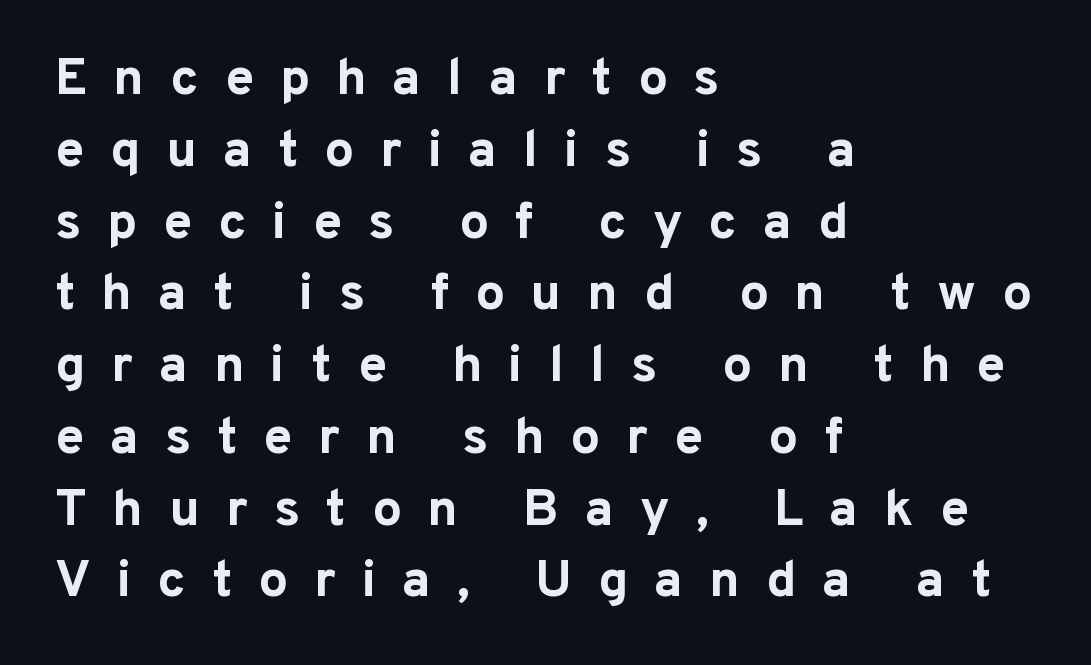
The image shows 52 px bold sans-serif type, upright; set left-aligned, normal line spacing (1.38x), unusually wide letter spacing (+0.5 em), not underlined; low stroke contrast and a medium x-height.
